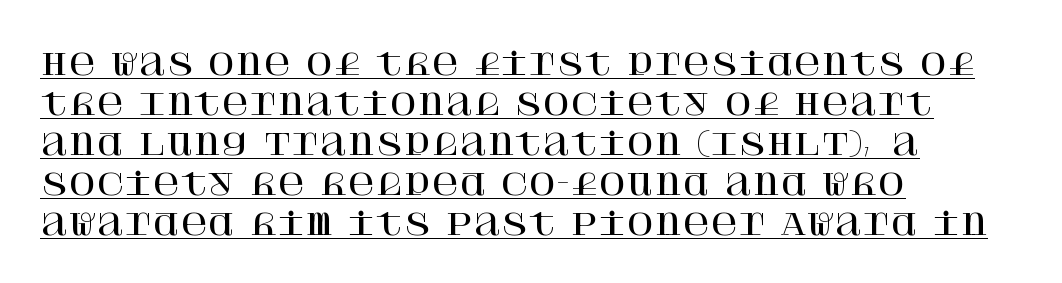
Q: Is the text italic (slanted)? A: No, it is upright.
Q: Is the typeface a serif or a sans-serif typeface? A: Serif.
Q: Is the text underlined? A: Yes.
Q: How is the paragraph aligned? A: Left-aligned.
Q: Is the spacing between letters normal or unusually wide? A: Normal.
Q: Is the spacing between lines tight, normal or loose? A: Normal.
Q: Width (condensed, normal, or wide)? A: Normal.
Q: Stroke contrast? A: High.
Q: x-height? A: Large.
